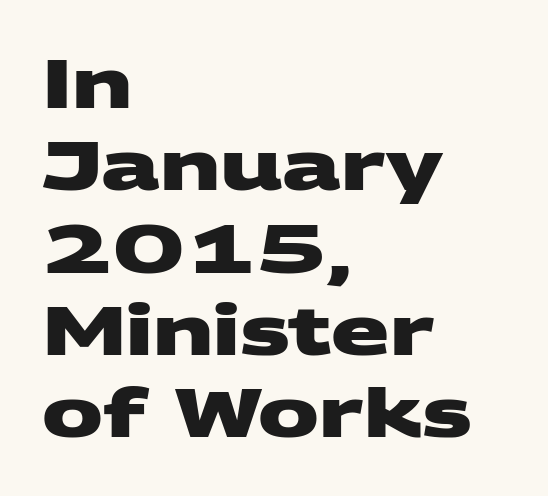
The image shows 68 px heavy, wide sans-serif type; set left-aligned, line spacing 1.21x, normal letter spacing, not underlined; medium stroke contrast and a large x-height.
